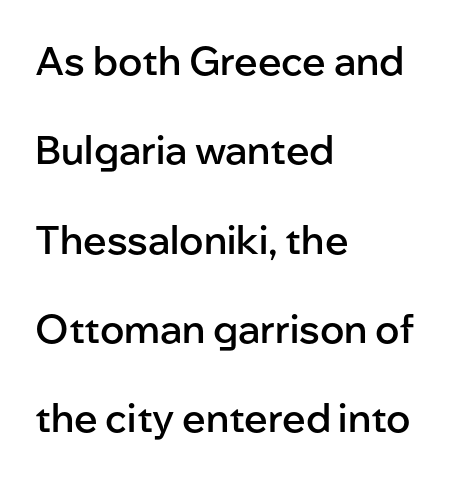
Q: Is the text bold? A: Semi-bold.
Q: Is the text italic (slanted)? A: No, it is upright.
Q: Is the typeface a serif or a sans-serif typeface? A: Sans-serif.
Q: Is the text underlined? A: No.
Q: How is the paragraph aligned? A: Left-aligned.
Q: Is the spacing between letters normal or unusually wide? A: Normal.
Q: Is the spacing between lines tight, normal or loose? A: Loose.
Q: Width (condensed, normal, or wide)? A: Normal.
Q: Stroke contrast? A: Low.
Q: x-height? A: Medium.
Q: Monospaced? A: No.
